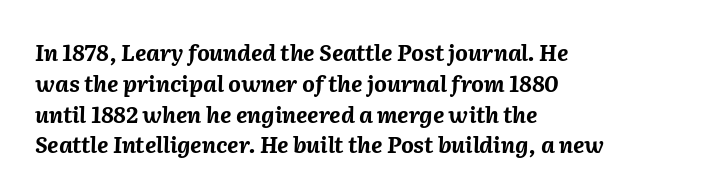
Q: Is the text bold? A: Yes.
Q: Is the text italic (slanted)? A: Yes, it leans right by about 2 degrees.
Q: Is the text underlined? A: No.
Q: How is the paragraph aligned? A: Left-aligned.
Q: Is the spacing between letters normal or unusually wide? A: Normal.
Q: Is the spacing between lines tight, normal or loose? A: Normal.
